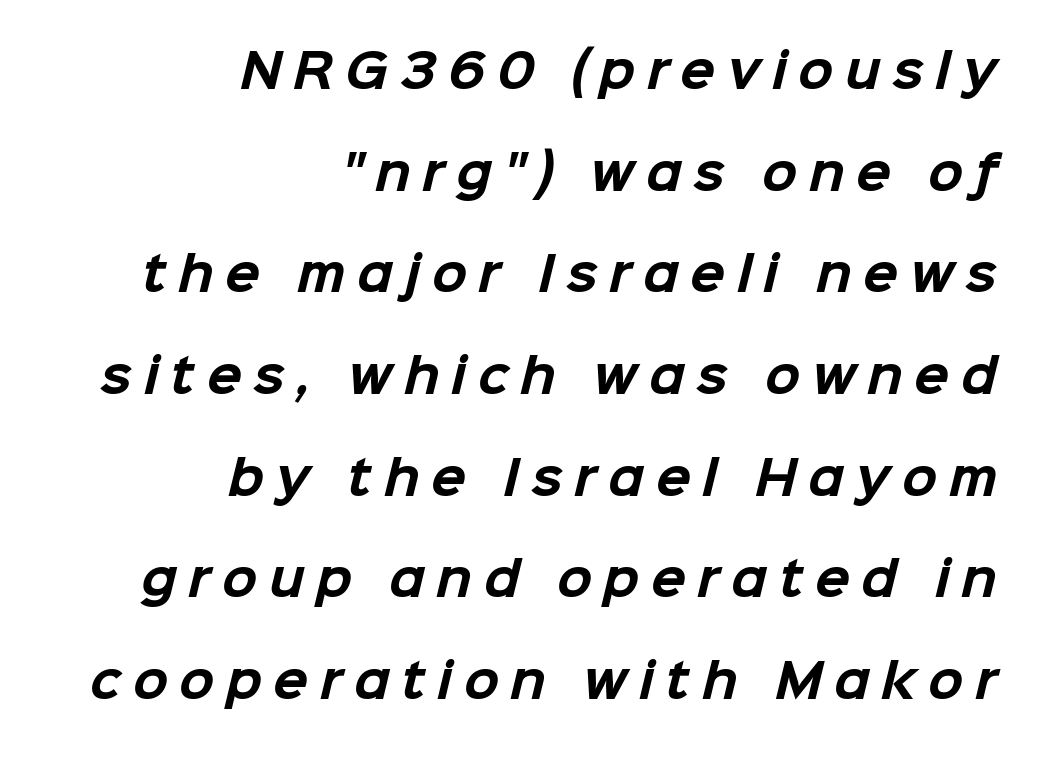
The face used here is a sans, in the tradition of grotesques and geometrics. The font is running at its bold setting. The designer dialed line spacing up above the default. This rendering uses right alignment, leaving the left contour irregular. Here the designer chose a conventional face with non-uniform glyph widths.
